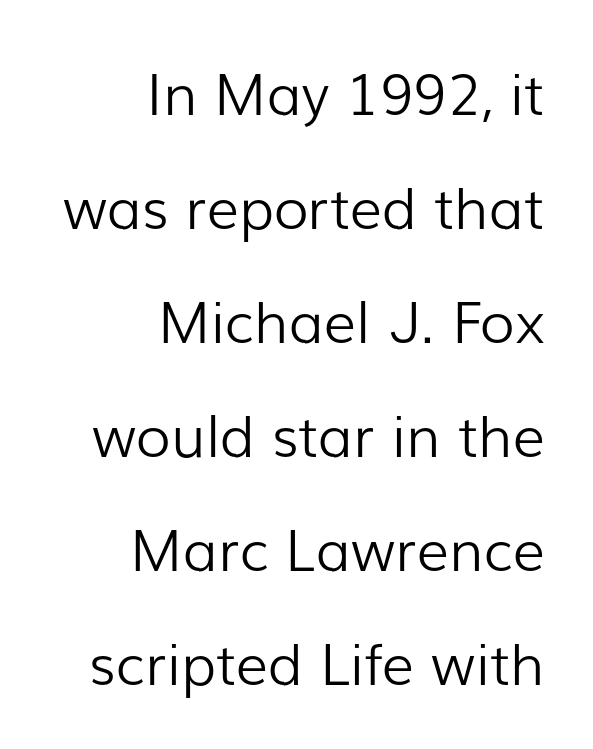
{"serif": "no", "italic": "no", "bold": "no", "weight": "light", "width": "normal", "stroke_contrast": "low", "x_height": "medium", "monospaced": "no", "underline": "no", "align": "right", "line_spacing": "loose", "line_spacing_ratio": 2.0, "letter_spacing": "normal", "letter_spacing_em": 0.0, "glyph_px": 57}
